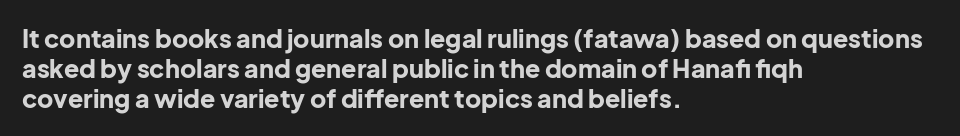
{"italic": "no", "bold": "yes", "underline": "no", "align": "left", "line_spacing_ratio": 1.2, "letter_spacing": "normal", "letter_spacing_em": 0.0, "glyph_px": 25}
